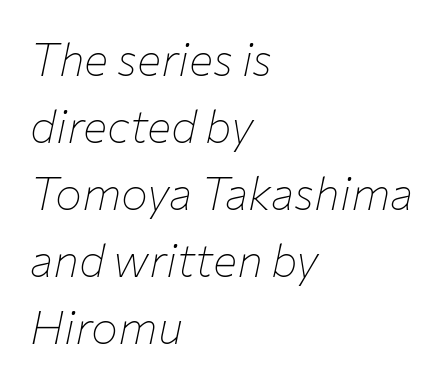
The letters look calm and open, with moderate or lighter stems. Observe the ordinary spacing: letters are neighbours, not strangers. The paragraph has a hard left edge and a soft right edge. The strip under each line holds only bare page. Quick note: italic.
